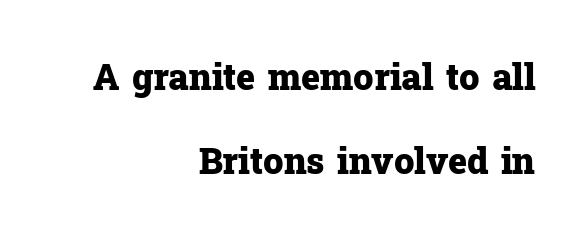
{"serif": "yes", "italic": "no", "bold": "yes", "weight": "heavy", "width": "normal", "stroke_contrast": "low", "x_height": "medium", "monospaced": "no", "underline": "no", "align": "right", "line_spacing": "loose", "line_spacing_ratio": 2.34, "letter_spacing": "normal", "letter_spacing_em": 0.0, "glyph_px": 36}
